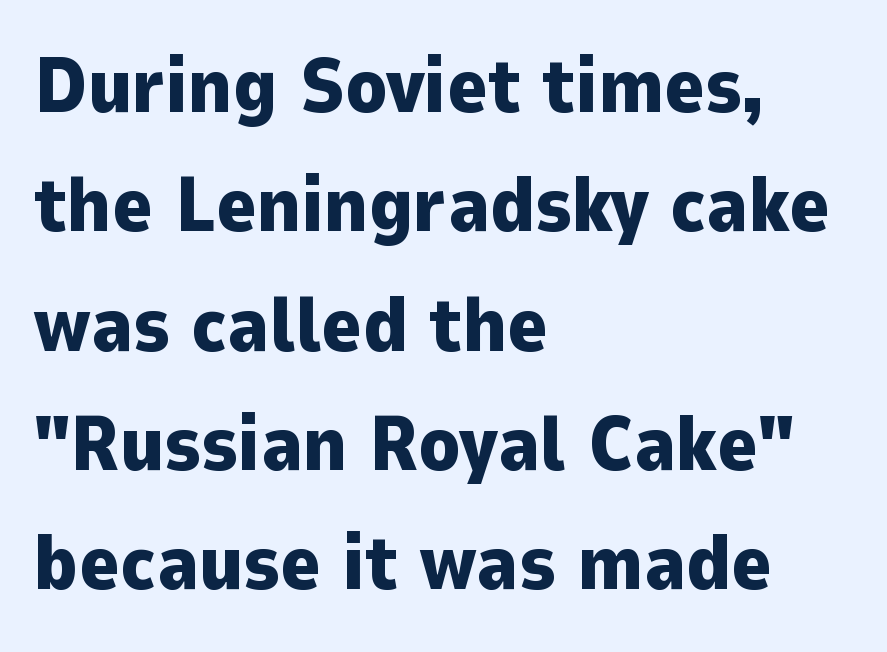
The image shows 77 px heavy sans-serif type, upright; set left-aligned, normal line spacing (1.55x), normal letter spacing, not underlined; low stroke contrast and a medium x-height.
